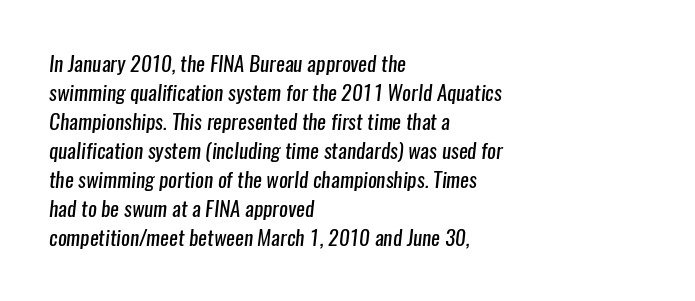
{"bold": "no", "underline": "no", "align": "left", "line_spacing": "normal", "line_spacing_ratio": 1.38, "letter_spacing": "normal", "letter_spacing_em": 0.0, "glyph_px": 21}
